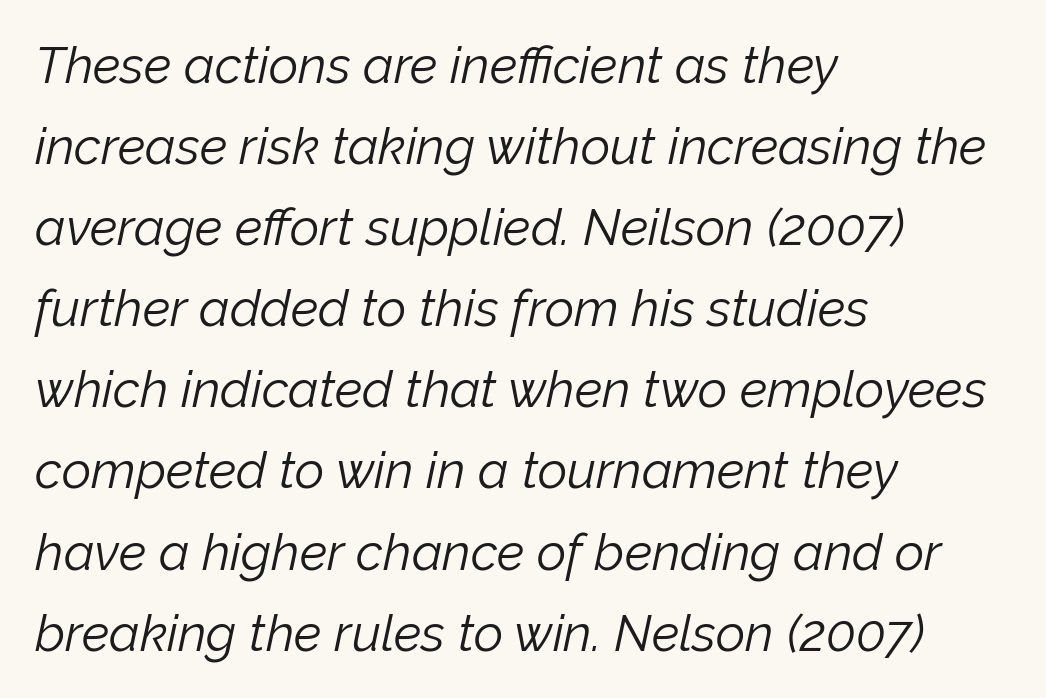
The image shows 51 px light type, italic (leaning right); set left-aligned, normal line spacing (1.59x), normal letter spacing, not underlined; low stroke contrast and a medium x-height.
